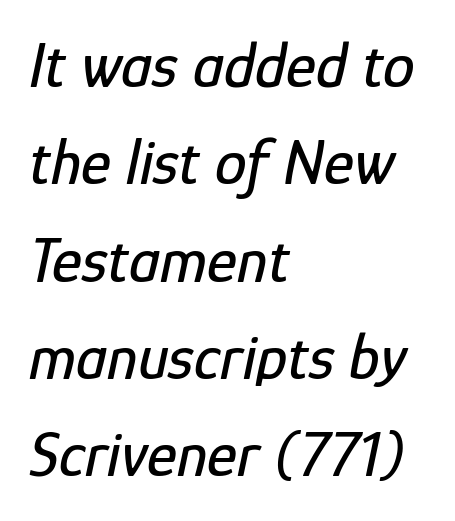
{"italic": "yes", "lean": "right", "slant_degrees": 12, "width": "condensed", "stroke_contrast": "low", "x_height": "medium", "monospaced": "no", "underline": "no", "align": "left", "line_spacing": "normal", "line_spacing_ratio": 1.52, "letter_spacing": "normal", "letter_spacing_em": 0.0, "glyph_px": 64}
